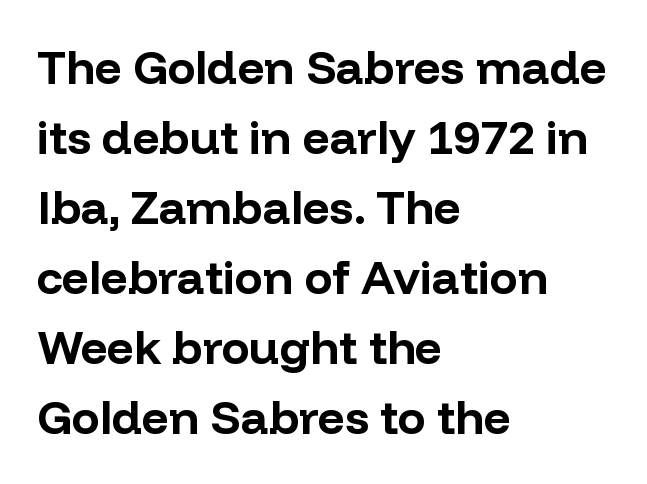
The image shows 47 px bold sans-serif type, upright; set left-aligned, normal line spacing (1.49x), normal letter spacing, not underlined; low stroke contrast and a medium x-height.
